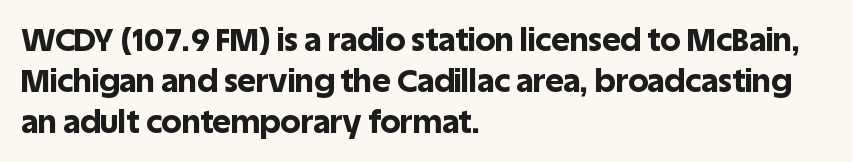
The image shows 32 px bold sans-serif type, upright; set left-aligned, normal line spacing (1.28x), normal letter spacing, not underlined; a large x-height.
